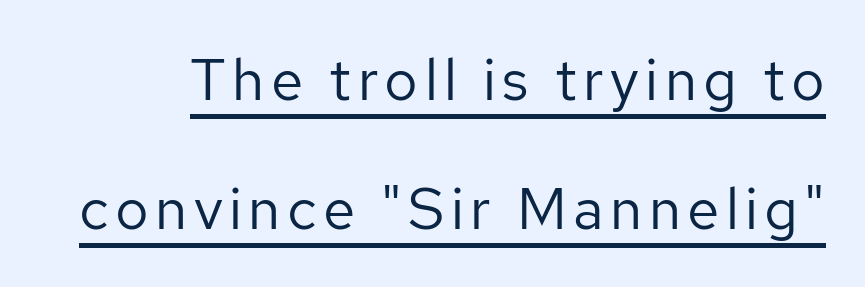
The rendering shows plain stroke endings on the letterforms — a sans-serif design. The weight tops out at a normal text grade. This sample has the flowing, uneven cadence of proportional lettering. Every character sits straight up, as roman type does.
